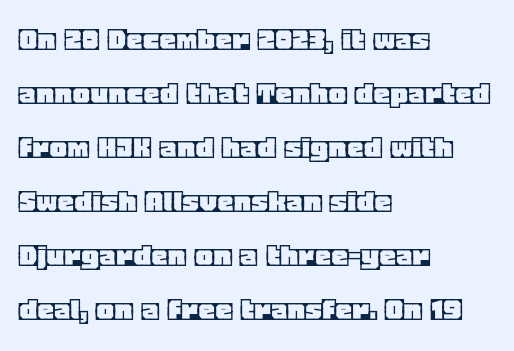
The image shows 34 px text type, upright; set left-aligned, normal line spacing (1.59x), normal letter spacing, not underlined; a large x-height.
